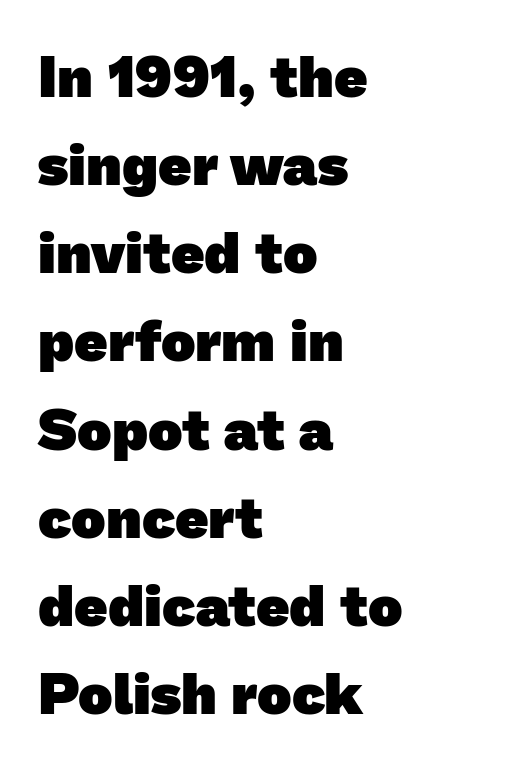
{"serif": "no", "bold": "yes", "weight": "heavy", "width": "normal", "stroke_contrast": "low", "x_height": "medium", "monospaced": "no", "underline": "no", "align": "left", "line_spacing": "normal", "line_spacing_ratio": 1.52, "letter_spacing": "normal", "letter_spacing_em": 0.0, "glyph_px": 58}
